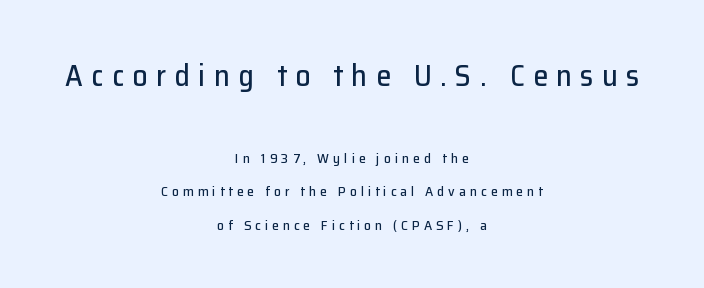
Airy leading. The letters in the upper block stand taller than those in the block below. Unlike a traditional serif, this face leaves its strokes unadorned. Students, note that the glyphs here are deliberately spaced far apart. Leftover space on each line is divided equally before and after the words. You could not count columns in this text — the font is proportionally spaced.
